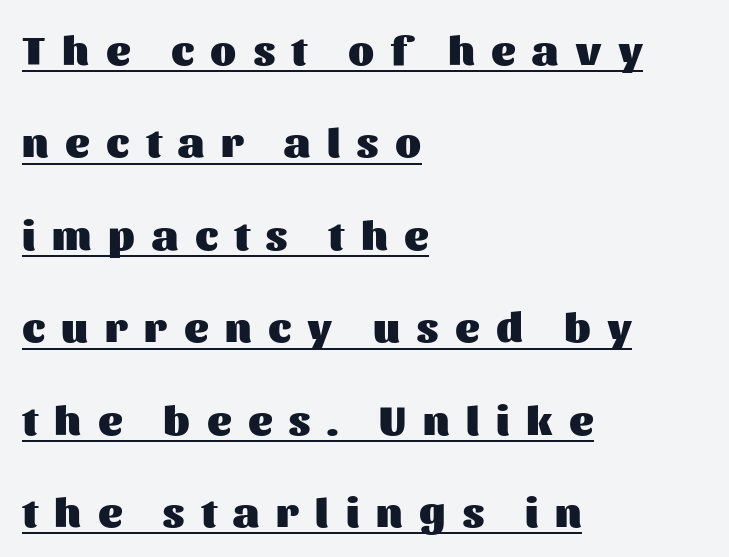
{"serif": "no", "italic": "no", "bold": "yes", "weight": "heavy", "width": "normal", "stroke_contrast": "medium", "x_height": "medium", "monospaced": "no", "underline": "yes", "align": "left", "line_spacing": "loose", "line_spacing_ratio": 2.2, "letter_spacing": "wide", "letter_spacing_em": 0.4, "glyph_px": 42}
